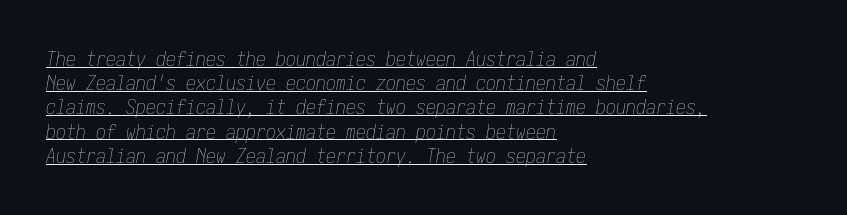
{"italic": "yes", "lean": "right", "slant_degrees": 10, "bold": "no", "underline": "yes", "align": "left", "line_spacing_ratio": 1.21, "letter_spacing": "normal", "letter_spacing_em": 0.0, "glyph_px": 20}
